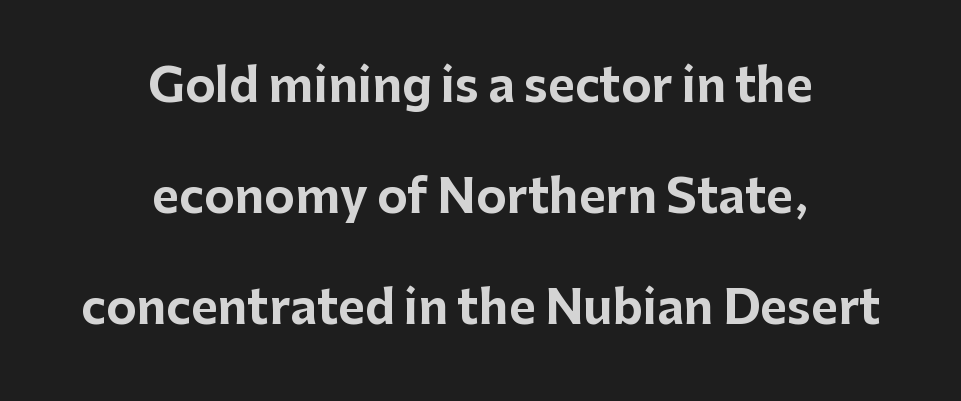
The image shows 46 px bold sans-serif type, upright; set centered, loose line spacing (2.41x), normal letter spacing, not underlined; low stroke contrast and a medium x-height.
